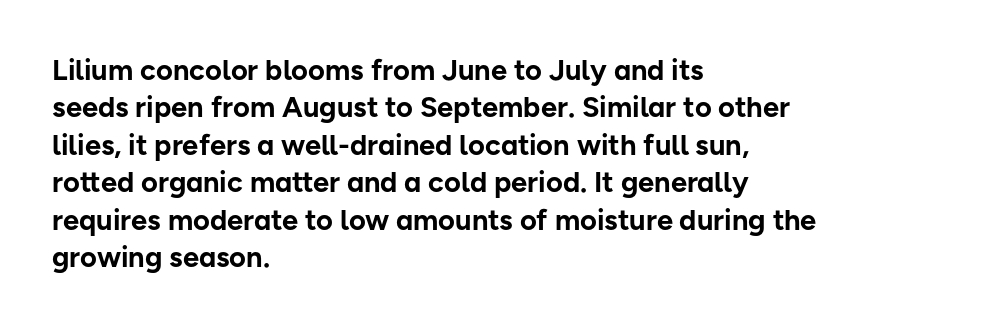
The image shows 29 px bold sans-serif type, upright; set left-aligned, normal line spacing (1.29x), normal letter spacing, not underlined; low stroke contrast and a medium x-height.
